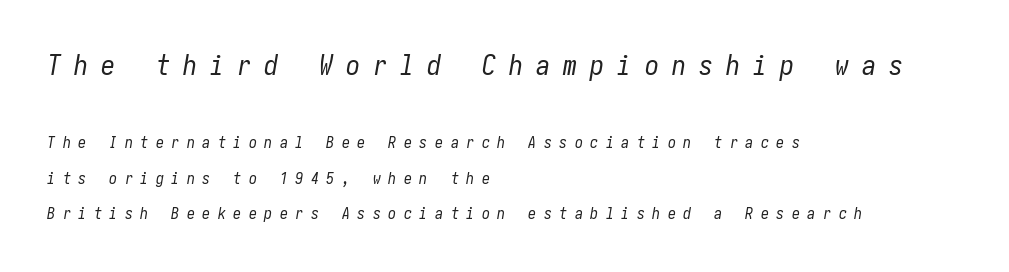
The image shows 28 px regular-weight, condensed type, italic (leaning right); set left-aligned, loose line spacing (2.23x), unusually wide letter spacing (+0.47 em), not underlined; the first (top) block is 1.75x larger; low stroke contrast and a medium x-height.
